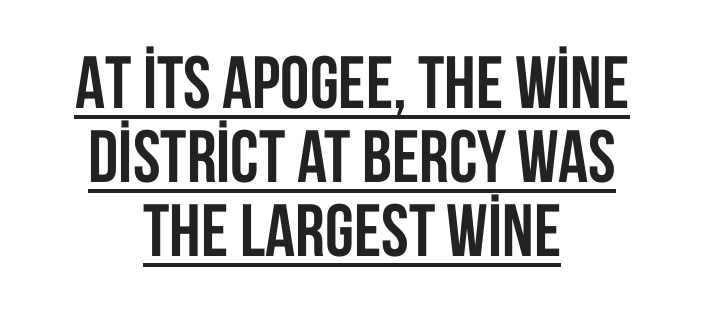
Glance below the letters and you will spot a drawn line. Horizontal bands of white between lines are thin slivers. Is the type bold? Yes — the strokes are clearly thick and heavy. The gaps between neighbouring characters are ordinary and unremarkable. The rendering positions every line midway between the sides. Proportional: the letters do not fall into vertical columns.
